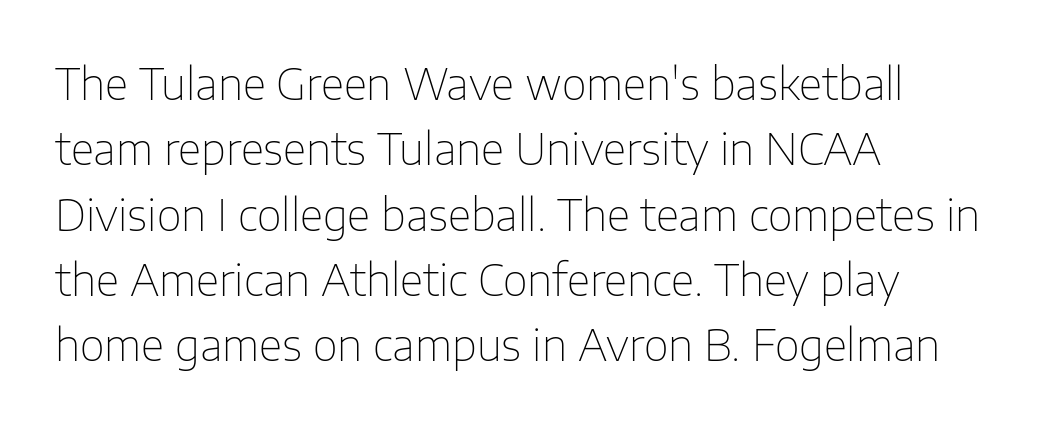
{"serif": "no", "italic": "no", "bold": "no", "weight": "thin", "width": "normal", "stroke_contrast": "low", "x_height": "medium", "monospaced": "no", "underline": "no", "align": "left", "line_spacing": "normal", "line_spacing_ratio": 1.52, "letter_spacing": "normal", "letter_spacing_em": 0.0, "glyph_px": 43}
